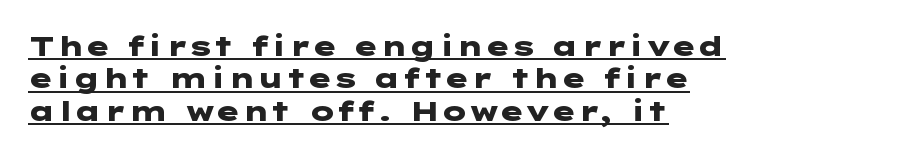
{"serif": "no", "italic": "no", "bold": "yes", "weight": "heavy", "width": "wide", "stroke_contrast": "low", "x_height": "medium", "underline": "yes", "align": "left", "line_spacing_ratio": 1.16, "letter_spacing": "normal", "letter_spacing_em": 0.0, "glyph_px": 28}
